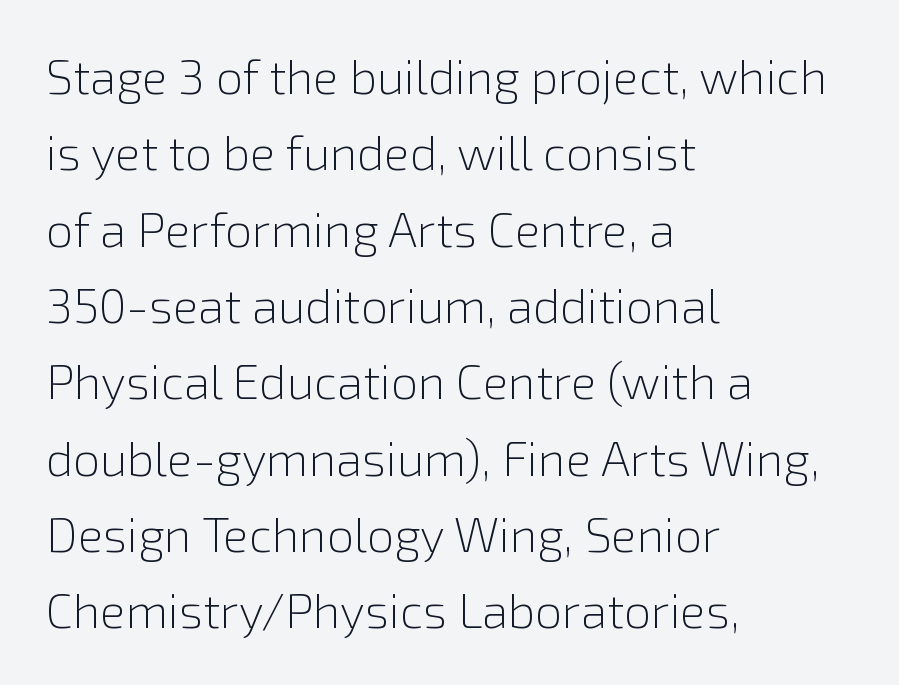
{"serif": "no", "italic": "no", "bold": "no", "weight": "light", "width": "normal", "x_height": "medium", "monospaced": "no", "underline": "no", "align": "left", "line_spacing": "normal", "line_spacing_ratio": 1.59, "letter_spacing": "normal", "letter_spacing_em": 0.0, "glyph_px": 48}
